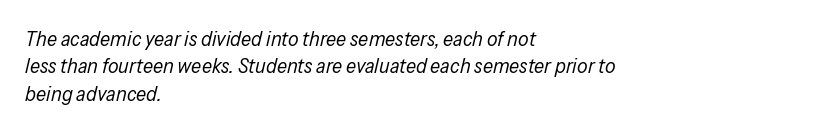
Typeset ragged right — the left edge is the straight one. Beneath every word, the page is bare. The whole block is typeset with a tilt. The space between consecutive lines is moderate.
